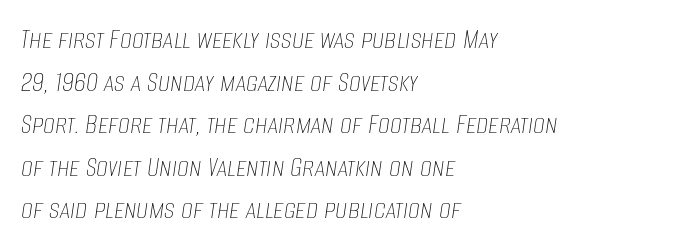
The face used here is proportionally spaced, like ordinary book or web type. Caption: standard tracking, unaltered. The strip under each line holds only bare page. Typeset ragged right — the left edge is the straight one. A quiet, ordinary-to-light weight characterises the typeface.
